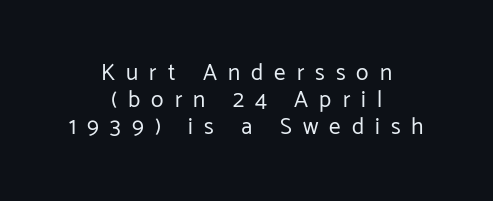
These lines were composed using upright roman letters. A clean baseline with only descenders dipping below it. Leftover space on each line is divided equally before and after the words. Is the stroke heavy? The answer is a plain regular-or-lighter.
